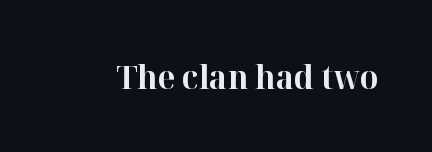
{"serif": "yes", "italic": "no", "bold": "yes", "weight": "bold", "width": "normal", "stroke_contrast": "high", "x_height": "medium", "monospaced": "no", "underline": "no", "letter_spacing": "normal", "letter_spacing_em": 0.0, "glyph_px": 33}
